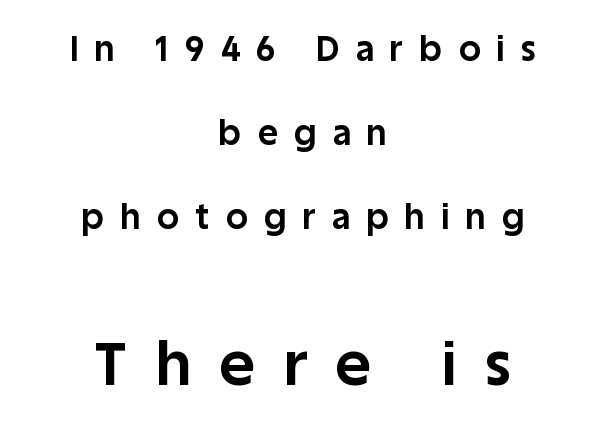
{"serif": "no", "italic": "no", "bold": "yes", "weight": "bold", "width": "normal", "stroke_contrast": "low", "x_height": "large", "monospaced": "no", "underline": "no", "align": "center", "line_spacing": "loose", "line_spacing_ratio": 2.47, "letter_spacing": "wide", "letter_spacing_em": 0.49, "larger_block": "second", "size_ratio": 1.76, "glyph_px": 60}
